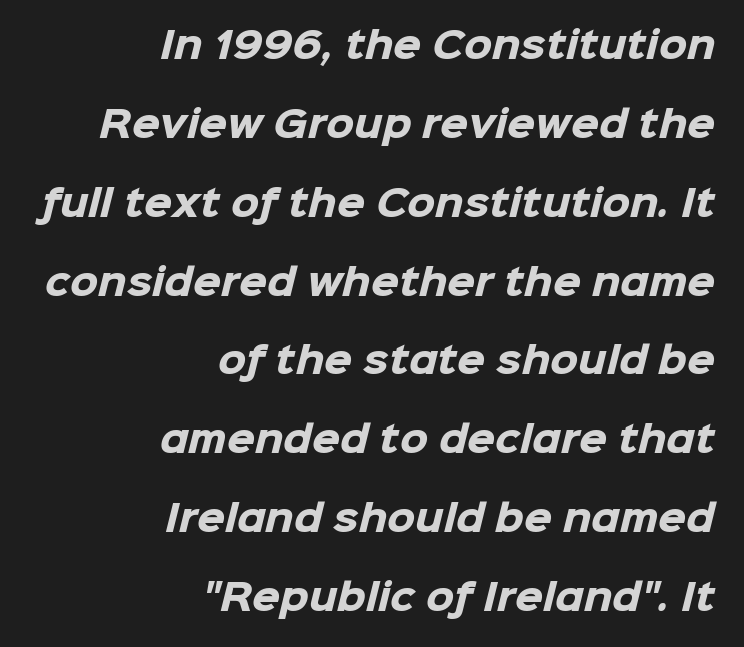
Bare-footed words on every line. Proportional: the letters do not fall into vertical columns. Standard letterfit; no display-style spreading of the glyphs. The letters carry no serifs — their stems end cleanly without finishing strokes.
